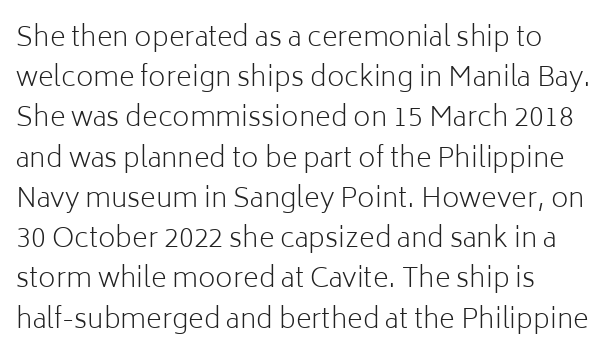
{"italic": "no", "bold": "no", "underline": "no", "line_spacing": "normal", "line_spacing_ratio": 1.49, "letter_spacing": "normal", "letter_spacing_em": 0.0, "glyph_px": 27}
